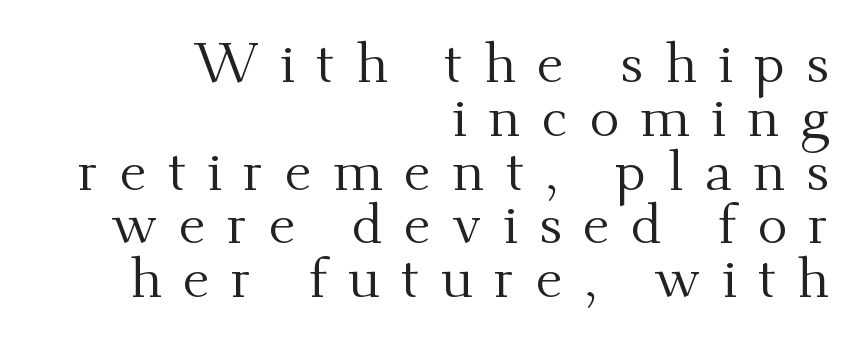
The image shows 56 px regular-weight serif type, upright; set right-aligned, tight line spacing (0.96x), unusually wide letter spacing (+0.38 em), not underlined; medium stroke contrast and a small x-height.
